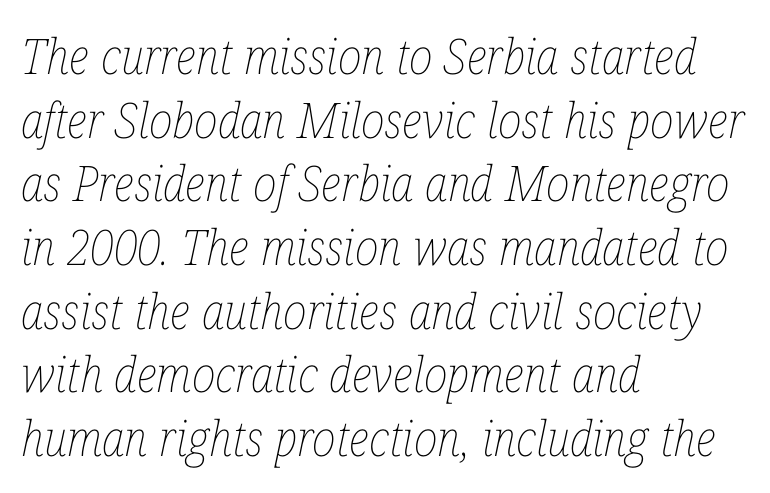
The image shows 49 px thin, condensed type, italic (leaning right); set left-aligned, normal line spacing (1.3x), normal letter spacing, not underlined; low stroke contrast and a medium x-height.
